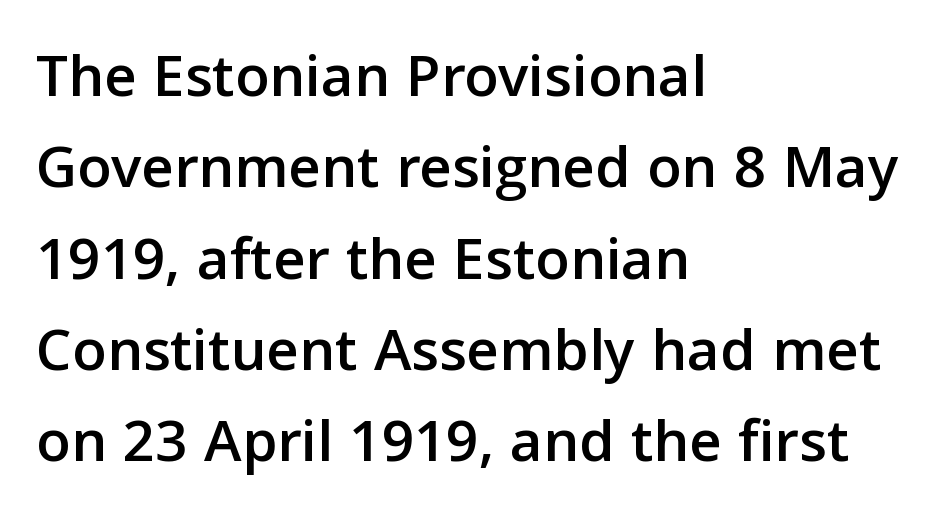
The image shows 63 px sans-serif type, upright; set left-aligned, normal line spacing (1.45x), normal letter spacing, not underlined; low stroke contrast and a medium x-height.
